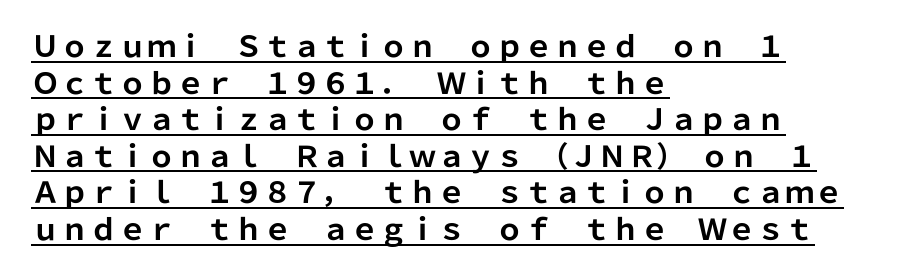
Q: Is the text bold? A: Yes.
Q: Is the text italic (slanted)? A: No, it is upright.
Q: Is the typeface a serif or a sans-serif typeface? A: Sans-serif.
Q: Is the text underlined? A: Yes.
Q: How is the paragraph aligned? A: Left-aligned.
Q: Is the spacing between letters normal or unusually wide? A: Normal.
Q: Is the spacing between lines tight, normal or loose? A: Normal.
Q: Width (condensed, normal, or wide)? A: Normal.
Q: Stroke contrast? A: Low.
Q: x-height? A: Medium.
Q: Monospaced? A: No.
